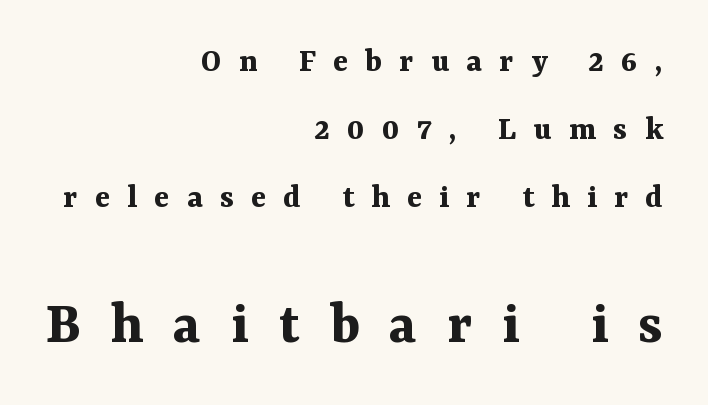
Q: Is the text bold? A: Yes.
Q: Is the text italic (slanted)? A: No, it is upright.
Q: Is the typeface a serif or a sans-serif typeface? A: Serif.
Q: Is the text underlined? A: No.
Q: How is the paragraph aligned? A: Right-aligned.
Q: Is the spacing between letters normal or unusually wide? A: Unusually wide.
Q: Is the spacing between lines tight, normal or loose? A: Loose.
Q: Which block of text is set in a larger size, the first (top) or the second (bottom)? A: The second (bottom) one.
Q: Width (condensed, normal, or wide)? A: Normal.
Q: Stroke contrast? A: Medium.
Q: x-height? A: Medium.
Q: Monospaced? A: No.
